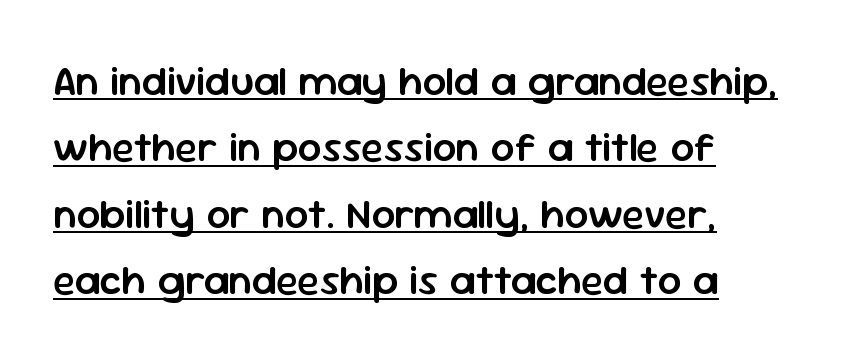
Serif or sans? Sans — the stroke terminals are bare. Does the leading feel generous? No, just average. The type sits square on the baseline with zero lean. The gaps between neighbouring characters are ordinary and unremarkable. As a designer I'd log this as weight 600, semibold.
